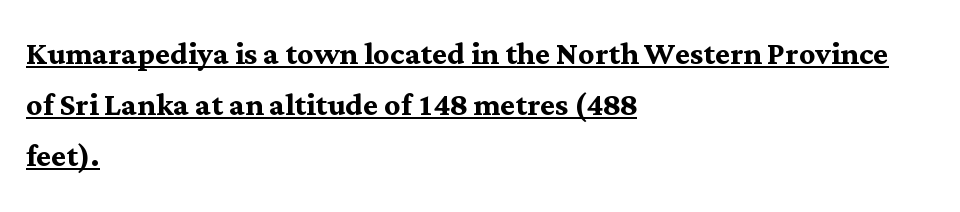
Q: Is the text bold? A: Yes.
Q: Is the text italic (slanted)? A: No, it is upright.
Q: Is the typeface a serif or a sans-serif typeface? A: Serif.
Q: Is the text underlined? A: Yes.
Q: How is the paragraph aligned? A: Left-aligned.
Q: Is the spacing between letters normal or unusually wide? A: Normal.
Q: Is the spacing between lines tight, normal or loose? A: Normal.
Q: Width (condensed, normal, or wide)? A: Normal.
Q: Stroke contrast? A: Medium.
Q: x-height? A: Medium.
Q: Monospaced? A: No.
